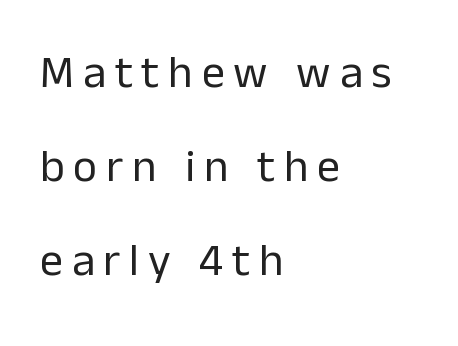
The image shows 46 px regular-weight sans-serif type, upright; set left-aligned, loose line spacing (2.04x), not underlined; low stroke contrast and a medium x-height.
